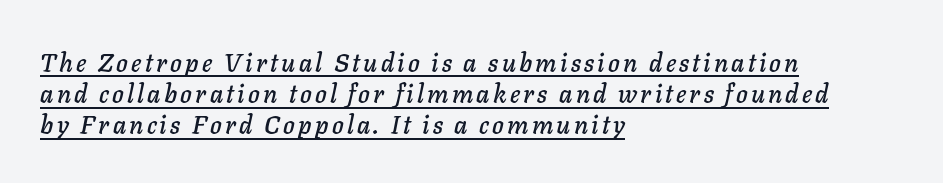
Q: Is the text italic (slanted)? A: Yes, it leans right by about 11 degrees.
Q: Is the text underlined? A: Yes.
Q: How is the paragraph aligned? A: Left-aligned.
Q: Is the spacing between lines tight, normal or loose? A: Normal.
